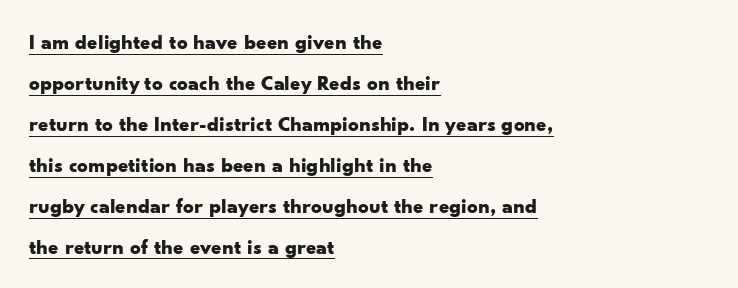
A baseline rule has been typeset under these characters. Nobody touched the tracking dial on this one. In terms of leading, this rendering errs on the spacious side. The lines are quadded left.
